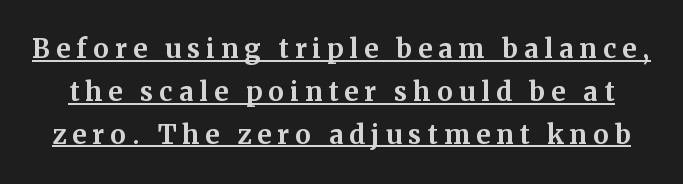
The image shows 26 px bold type, upright; set normal line spacing (1.65x), unusually wide letter spacing (+0.22 em), underlined.
